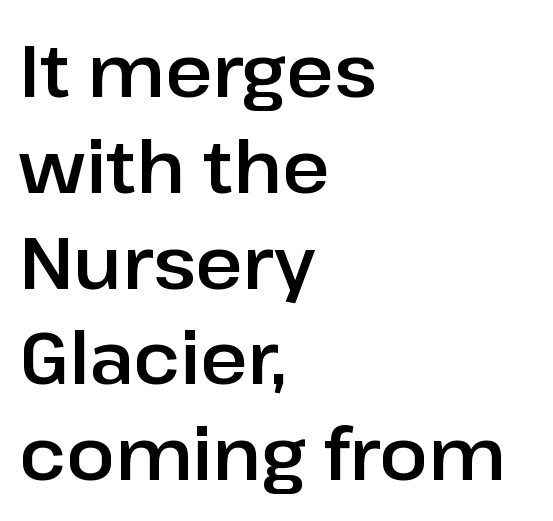
Q: Is the text italic (slanted)? A: No, it is upright.
Q: Is the typeface a serif or a sans-serif typeface? A: Sans-serif.
Q: Is the text underlined? A: No.
Q: How is the paragraph aligned? A: Left-aligned.
Q: Is the spacing between letters normal or unusually wide? A: Normal.
Q: Is the spacing between lines tight, normal or loose? A: Normal.
Q: Width (condensed, normal, or wide)? A: Normal.
Q: Stroke contrast? A: Low.
Q: x-height? A: Medium.
Q: Monospaced? A: No.
